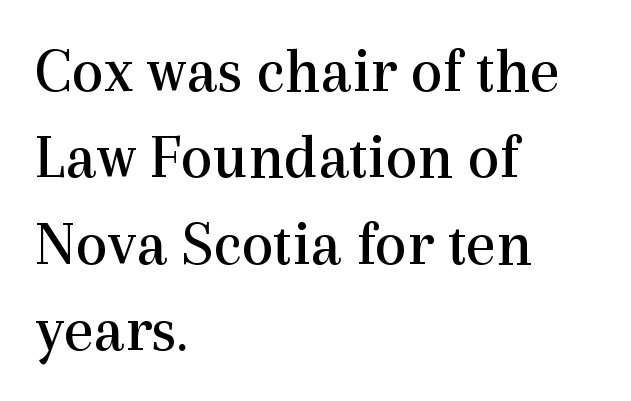
The image shows 64 px regular-weight serif type, upright; set left-aligned, normal line spacing (1.35x), normal letter spacing, not underlined; a medium x-height.
